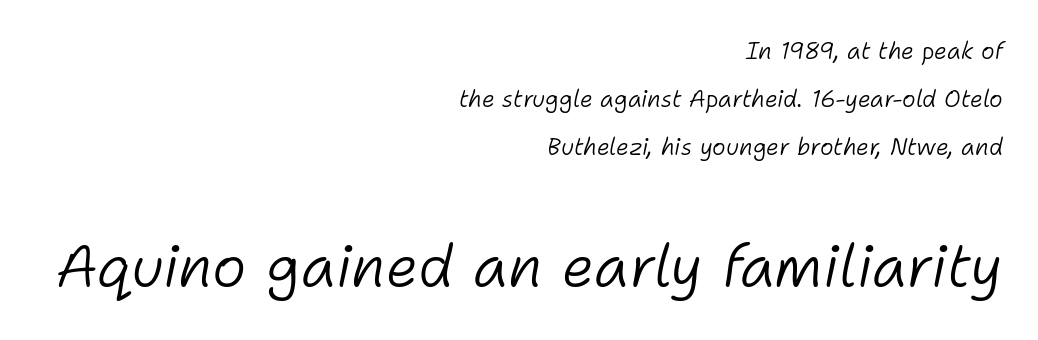
The letters advance in unequal steps, a hallmark of proportional type. These lines are set flush right with a ragged left edge. Reading top to bottom, the characters get bigger at the block break. What's the leading like? Stretched, with rows far apart. The typography opts for an oblique posture over an upright one. Decoration check: the copy has no underline.
